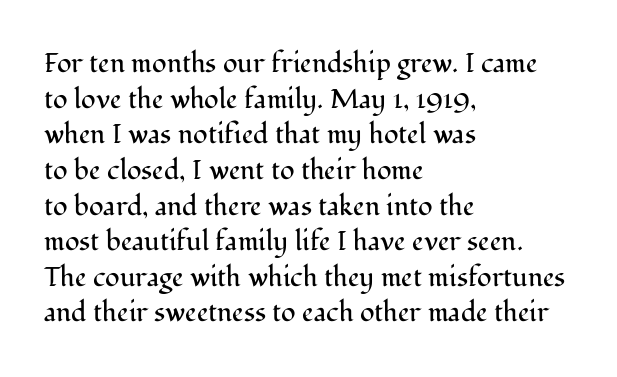
Notice how descenders clear the ascenders below comfortably — that's standard leading. Rule under the text: the space is simply empty. This rendering uses left alignment, leaving the right contour irregular. The type sits square on the baseline with zero lean. The font sits on the lighter half of the weight spectrum, regular included. The gaps between neighbouring characters are ordinary and unremarkable.
